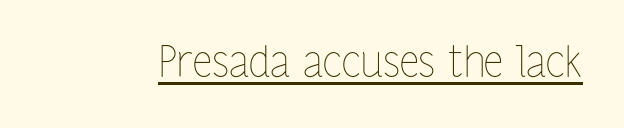
Q: Is the text bold? A: No.
Q: Is the text italic (slanted)? A: No, it is upright.
Q: Is the text underlined? A: Yes.
Q: Is the spacing between letters normal or unusually wide? A: Normal.
Q: Width (condensed, normal, or wide)? A: Condensed.
Q: Stroke contrast? A: Low.
Q: x-height? A: Medium.
Q: Monospaced? A: No.
